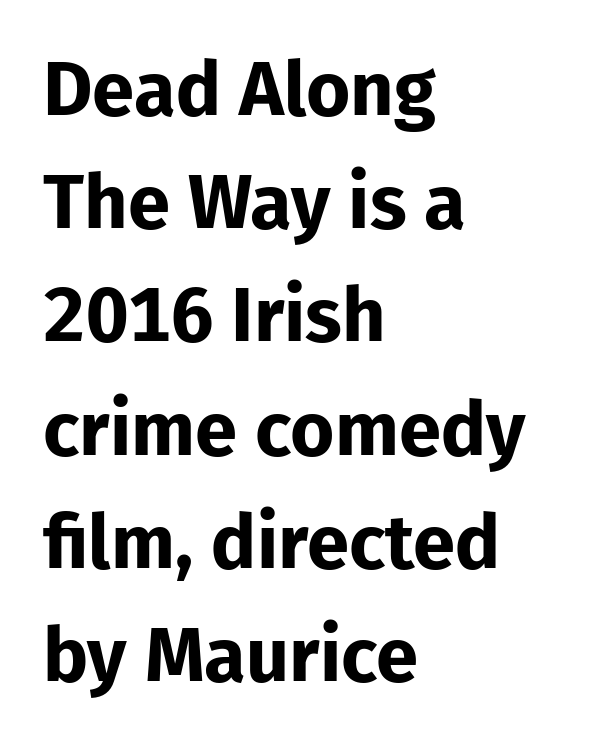
The image shows 76 px bold sans-serif type, upright; set left-aligned, normal line spacing (1.49x), normal letter spacing, not underlined; low stroke contrast and a medium x-height.
